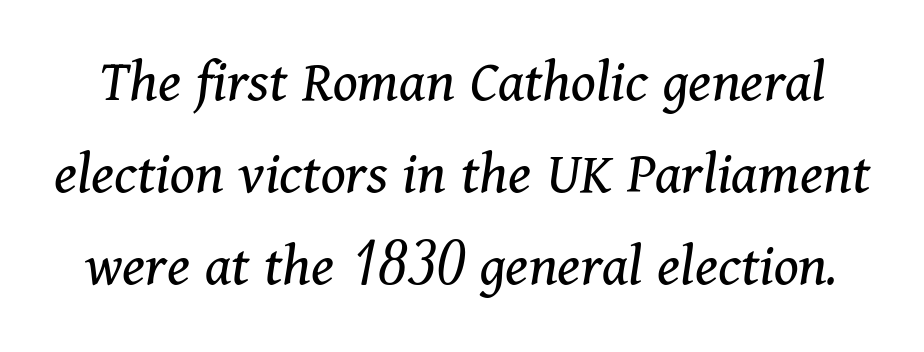
The strip under each line holds only bare page. The letterforms sit shoulder to shoulder at normal distance. A typesetter would call this proportional, since set widths differ per character. The font sits on the lighter half of the weight spectrum, regular included. The passage shown stacks its lines at a standard gap.
